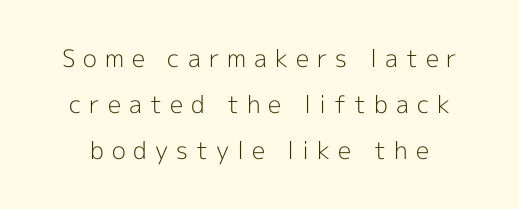
The image shows 24 px text type, upright; set loose line spacing (1.92x), unusually wide letter spacing (+0.33 em), not underlined.
